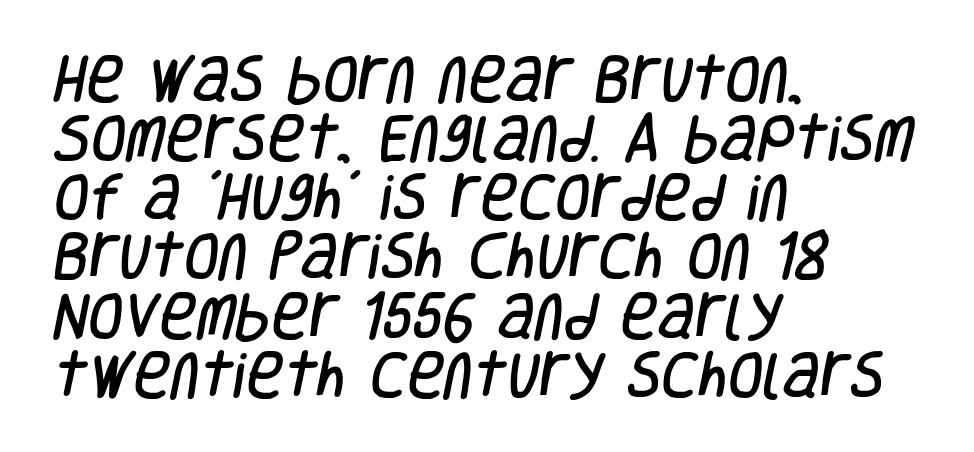
Q: Is the typeface a serif or a sans-serif typeface? A: Sans-serif.
Q: Is the text underlined? A: No.
Q: How is the paragraph aligned? A: Left-aligned.
Q: Is the spacing between letters normal or unusually wide? A: Normal.
Q: Width (condensed, normal, or wide)? A: Condensed.
Q: Stroke contrast? A: Low.
Q: x-height? A: Large.
Q: Monospaced? A: No.
